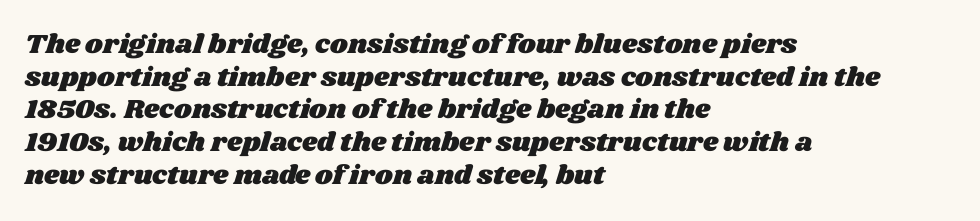
The image shows 27 px text type; set left-aligned, line spacing 1.21x, normal letter spacing, not underlined.
